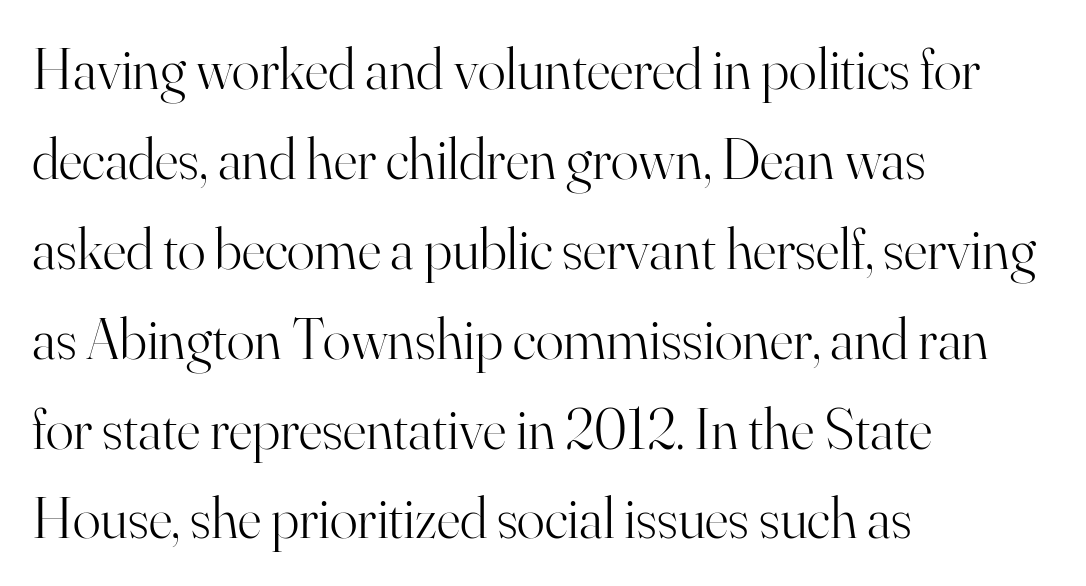
{"serif": "yes", "italic": "no", "bold": "no", "weight": "light", "width": "normal", "stroke_contrast": "high", "x_height": "small", "monospaced": "no", "underline": "no", "align": "left", "line_spacing": "normal", "line_spacing_ratio": 1.55, "letter_spacing": "normal", "letter_spacing_em": 0.0, "glyph_px": 58}
